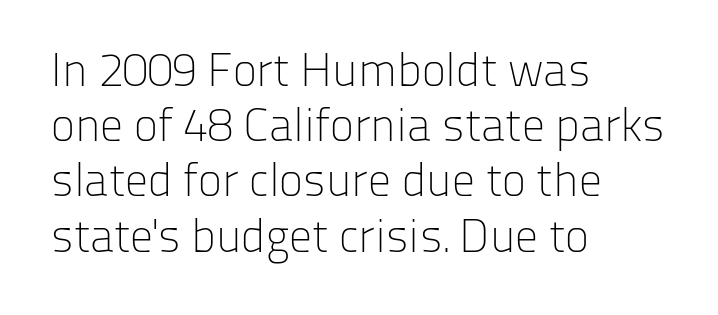
Each stroke keeps to a modest, everyday thickness or less. In terms of letterspacing, this is plain default setting. Do the characters align in a grid? No, the font is proportional. Italic? Not at all — the glyphs are vertical. This sample uses a sans-serif face. The rag falls on the right side of this text block.
